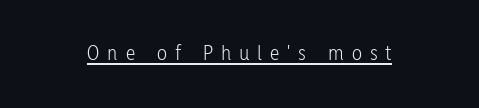
Q: Is the text bold? A: No.
Q: Is the text italic (slanted)? A: No, it is upright.
Q: Is the text underlined? A: Yes.
Q: Is the spacing between letters normal or unusually wide? A: Unusually wide.
